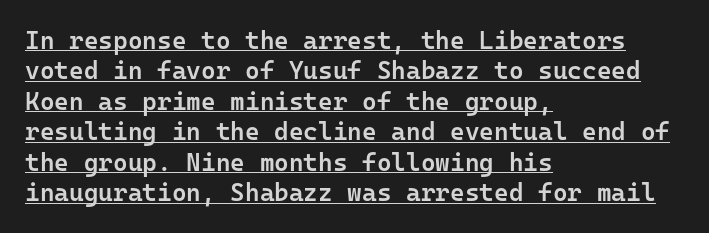
The image shows 25 px text type, upright; set left-aligned, line spacing 1.22x, normal letter spacing, underlined.
